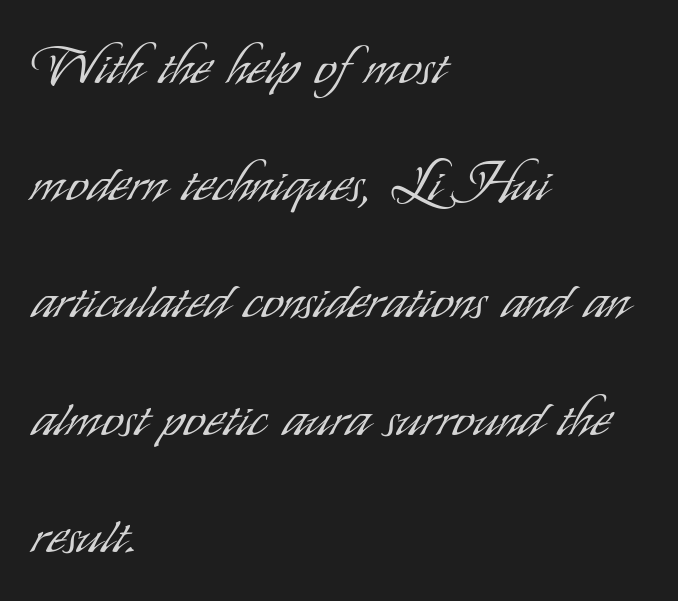
Q: Is the text bold? A: No.
Q: Is the text italic (slanted)? A: Yes.
Q: Is the typeface a serif or a sans-serif typeface? A: Sans-serif.
Q: Is the text underlined? A: No.
Q: How is the paragraph aligned? A: Left-aligned.
Q: Is the spacing between letters normal or unusually wide? A: Normal.
Q: Is the spacing between lines tight, normal or loose? A: Loose.
Q: Width (condensed, normal, or wide)? A: Condensed.
Q: Stroke contrast? A: Low.
Q: x-height? A: Small.
Q: Monospaced? A: No.
